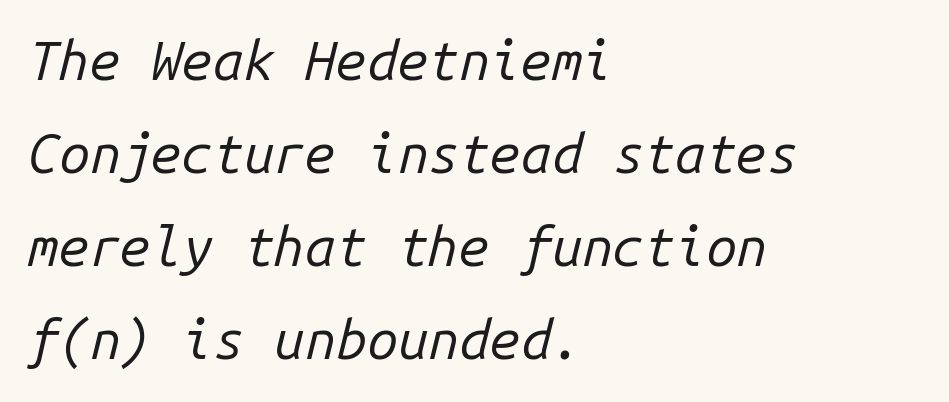
{"italic": "yes", "lean": "right", "slant_degrees": 14, "bold": "no", "weight": "regular", "width": "normal", "stroke_contrast": "low", "x_height": "medium", "monospaced": "yes", "underline": "no", "align": "left", "line_spacing": "normal", "line_spacing_ratio": 1.69, "letter_spacing": "normal", "letter_spacing_em": 0.0, "glyph_px": 55}
